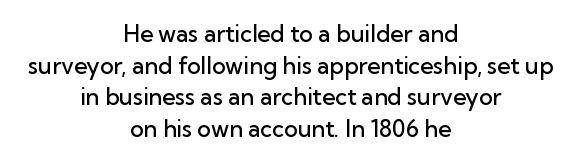
{"italic": "no", "bold": "semi", "underline": "no", "align": "center", "line_spacing": "normal", "line_spacing_ratio": 1.37, "letter_spacing": "normal", "letter_spacing_em": 0.0, "glyph_px": 23}
